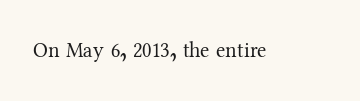
The passage shown is not underscored anywhere. The font's upright variant was chosen for this text. Stems here are at most as thick as an everyday book face. Observe the ordinary spacing: letters are neighbours, not strangers.
